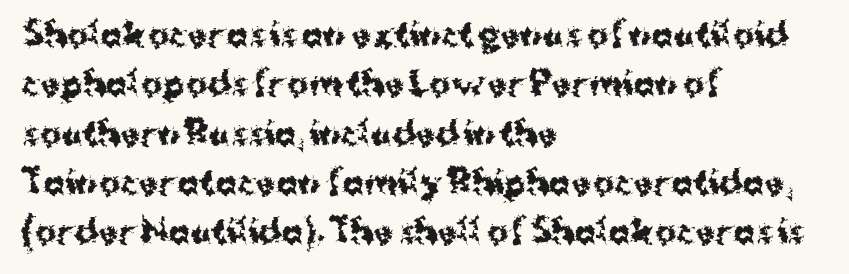
Q: Is the text bold? A: Yes.
Q: Is the text italic (slanted)? A: No, it is upright.
Q: Is the typeface a serif or a sans-serif typeface? A: Sans-serif.
Q: Is the text underlined? A: No.
Q: How is the paragraph aligned? A: Left-aligned.
Q: Is the spacing between letters normal or unusually wide? A: Normal.
Q: Is the spacing between lines tight, normal or loose? A: Normal.
Q: Width (condensed, normal, or wide)? A: Normal.
Q: Stroke contrast? A: Medium.
Q: x-height? A: Medium.
Q: Monospaced? A: No.
